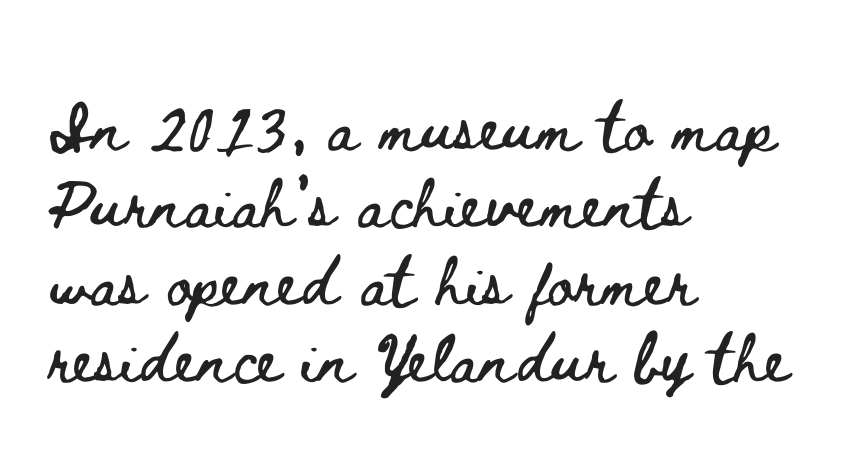
The letters advance in unequal steps, a hallmark of proportional type. Anything drawn beneath the words? Only blank space. Nobody touched the tracking dial on this one.
